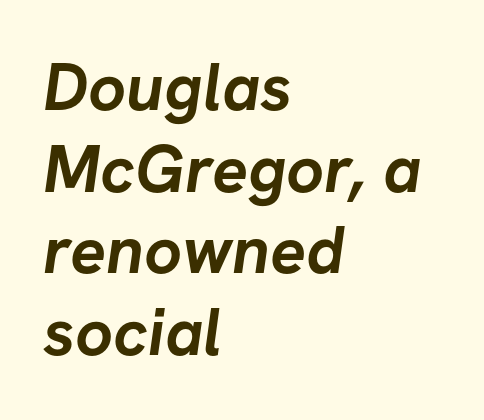
The image shows 67 px semibold sans-serif type; set left-aligned, line spacing 1.22x, normal letter spacing, not underlined; low stroke contrast and a medium x-height.
